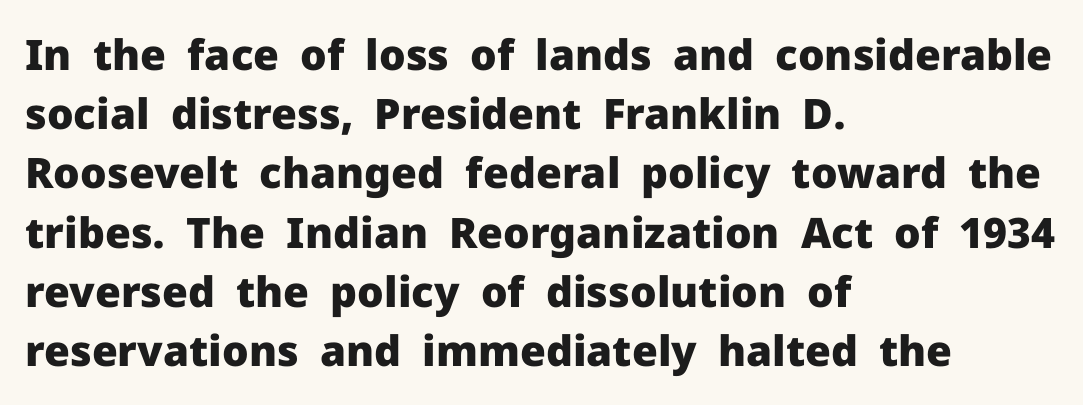
The image shows 42 px heavy sans-serif type, upright; set left-aligned, normal line spacing (1.41x), normal letter spacing, not underlined; low stroke contrast and a medium x-height.
